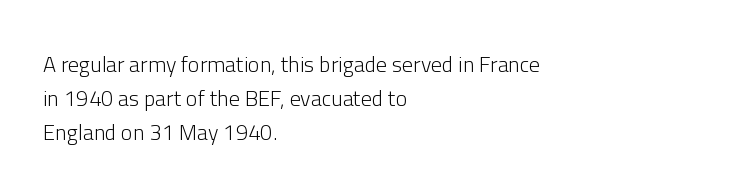
The image shows 22 px text type, upright; set left-aligned, normal line spacing (1.54x), normal letter spacing, not underlined.
